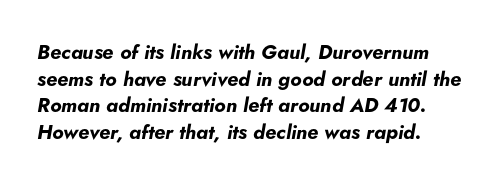
{"italic": "yes", "lean": "right", "slant_degrees": 5, "bold": "yes", "underline": "no", "line_spacing": "normal", "line_spacing_ratio": 1.33, "letter_spacing": "normal", "letter_spacing_em": 0.0, "glyph_px": 20}
